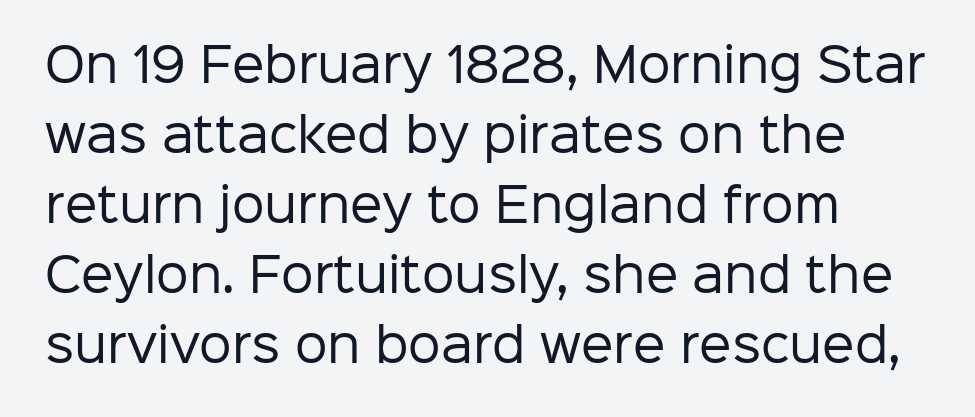
The space directly below the letters is spotless. These lines sit exactly where default settings would place them. Casual observation: everything's shoved over to the left. The tracking reads as untouched default to a designer's eye. Varying glyph widths throughout — classic text-font behaviour.
